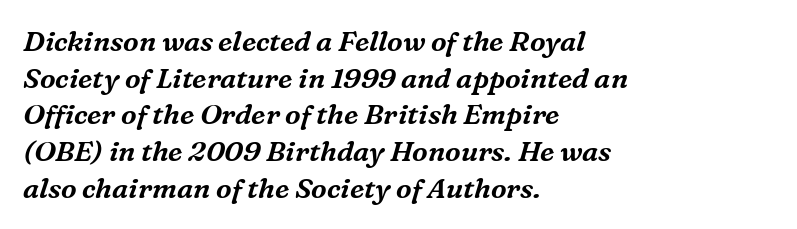
Look at the bottom of the vertical strokes: they flare into serifs here. Students, note that the glyphs here touch the page at normal intervals. Is the block centered? No — it sits flush against the left margin. Whoever set this chose a conventional vertical rhythm. Check the space under the baseline: it is left empty.
